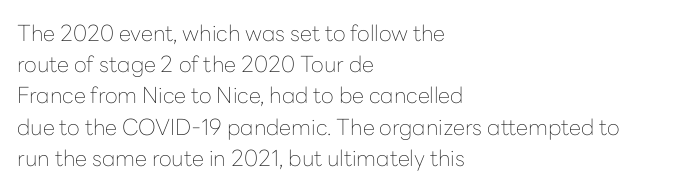
Q: Is the text bold? A: No.
Q: Is the text italic (slanted)? A: No, it is upright.
Q: Is the text underlined? A: No.
Q: How is the paragraph aligned? A: Left-aligned.
Q: Is the spacing between letters normal or unusually wide? A: Normal.
Q: Is the spacing between lines tight, normal or loose? A: Normal.
